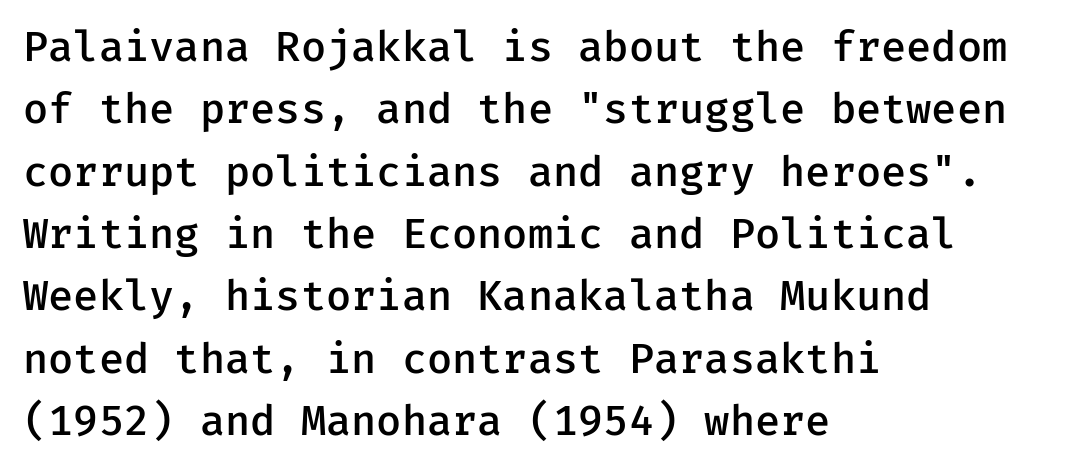
{"serif": "no", "italic": "no", "bold": "semi", "weight": "semibold", "width": "normal", "stroke_contrast": "low", "x_height": "medium", "monospaced": "yes", "underline": "no", "align": "left", "line_spacing": "normal", "line_spacing_ratio": 1.52, "letter_spacing": "normal", "letter_spacing_em": 0.0, "glyph_px": 41}
